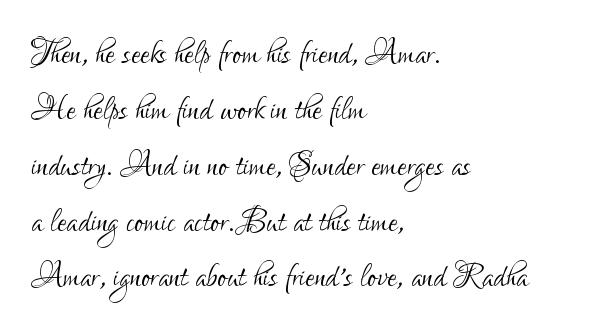
The image shows 42 px light, condensed sans-serif type; set left-aligned, normal line spacing (1.33x), normal letter spacing, not underlined; low stroke contrast and a small x-height.
